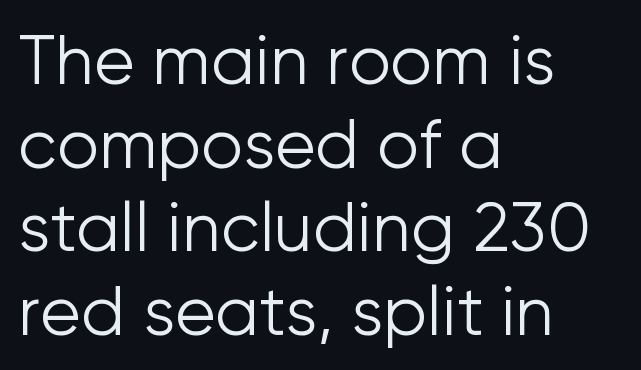
Q: Is the text bold? A: No.
Q: Is the text italic (slanted)? A: No, it is upright.
Q: Is the typeface a serif or a sans-serif typeface? A: Sans-serif.
Q: Is the text underlined? A: No.
Q: How is the paragraph aligned? A: Left-aligned.
Q: Is the spacing between letters normal or unusually wide? A: Normal.
Q: Is the spacing between lines tight, normal or loose? A: Normal.
Q: Width (condensed, normal, or wide)? A: Normal.
Q: Stroke contrast? A: Low.
Q: x-height? A: Medium.
Q: Monospaced? A: No.
